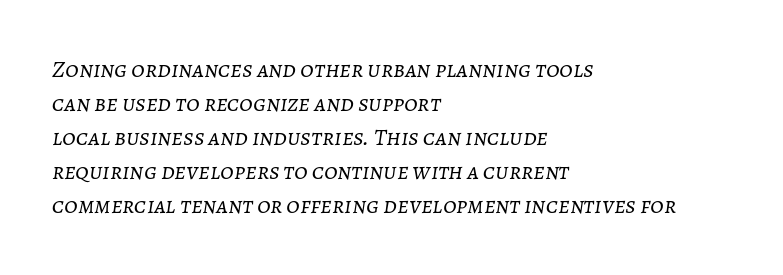
The image shows 24 px text type, italic (leaning right); set left-aligned, normal line spacing (1.42x), normal letter spacing, not underlined.
